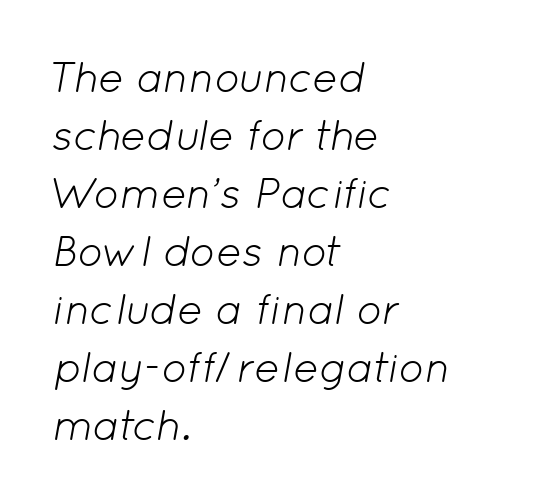
The image shows 43 px light type, italic (leaning right); set left-aligned, normal line spacing (1.35x), normal letter spacing, not underlined; low stroke contrast and a medium x-height.
